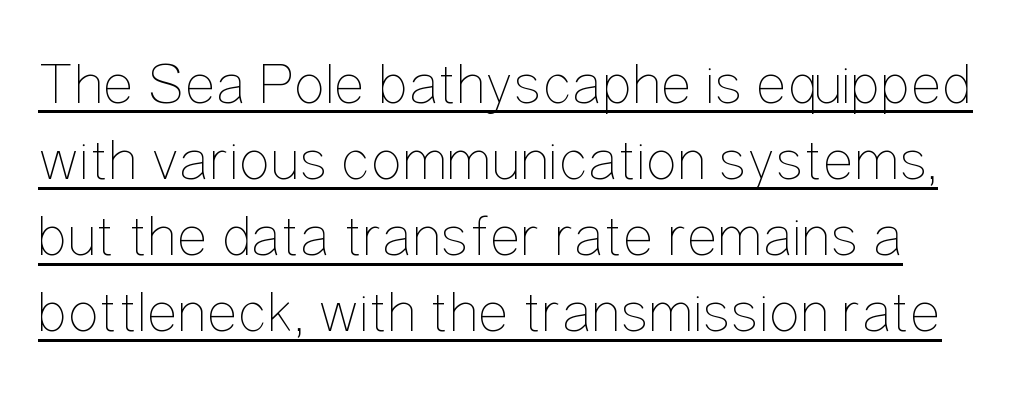
The image shows 59 px thin, condensed type, upright; set normal line spacing (1.29x), normal letter spacing, underlined; low stroke contrast and a medium x-height.
